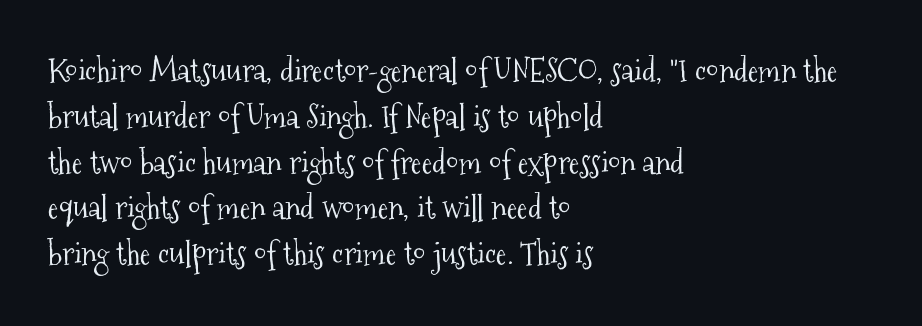
{"serif": "yes", "italic": "no", "bold": "no", "weight": "light", "width": "condensed", "stroke_contrast": "medium", "x_height": "medium", "monospaced": "no", "underline": "no", "align": "left", "line_spacing": "normal", "line_spacing_ratio": 1.43, "letter_spacing": "normal", "letter_spacing_em": 0.0, "glyph_px": 32}
